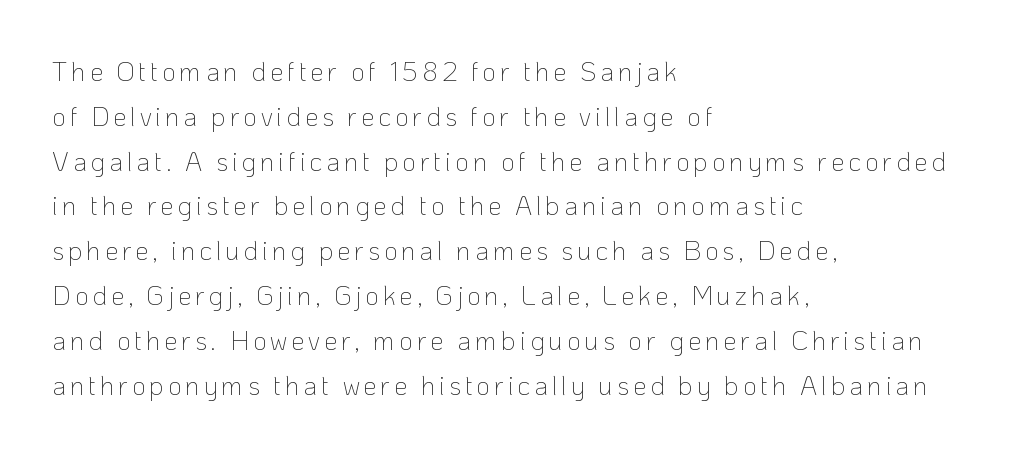
{"italic": "no", "bold": "no", "underline": "no", "align": "left", "line_spacing": "normal", "line_spacing_ratio": 1.66, "glyph_px": 27}
